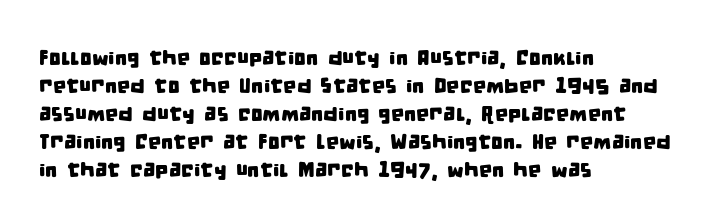
The rag falls on the right side of this text block. The baseline area is clear. Vertically, the passage feels balanced, rows spaced as you'd expect. Short note: letters normally spaced.
